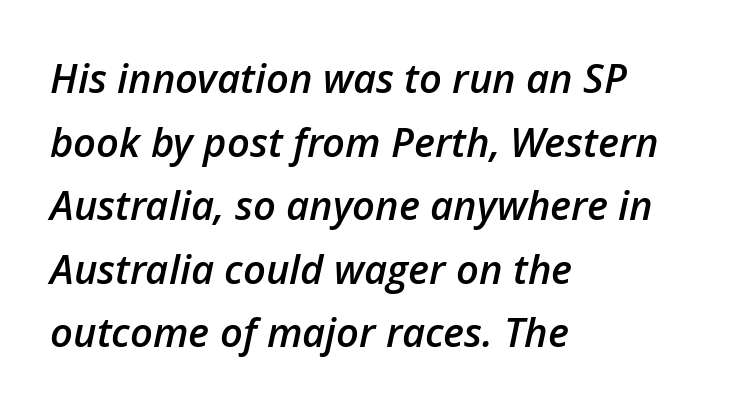
{"italic": "yes", "lean": "right", "slant_degrees": 12, "bold": "semi", "weight": "semibold", "width": "normal", "stroke_contrast": "low", "x_height": "medium", "monospaced": "no", "underline": "no", "align": "left", "line_spacing": "normal", "line_spacing_ratio": 1.59, "letter_spacing": "normal", "letter_spacing_em": 0.0, "glyph_px": 40}
